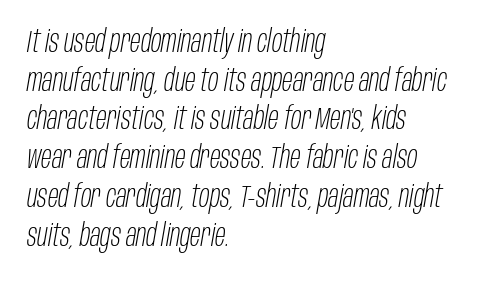
{"italic": "yes", "lean": "right", "slant_degrees": 10, "bold": "no", "weight": "light", "width": "condensed", "stroke_contrast": "low", "x_height": "large", "monospaced": "no", "underline": "no", "align": "left", "line_spacing": "normal", "line_spacing_ratio": 1.25, "letter_spacing": "normal", "letter_spacing_em": 0.0, "glyph_px": 31}
